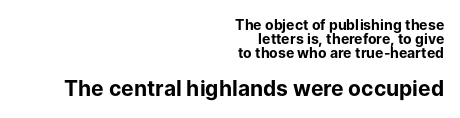
If you drew a ruler down the right edge, every line would touch it. Leading is clearly below the norm, producing a dense column. Small over large — that's the arrangement of the two blocks here. The axis of the letterforms is exactly vertical. What stands out about the letter spacing? Nothing — it is the standard amount.
